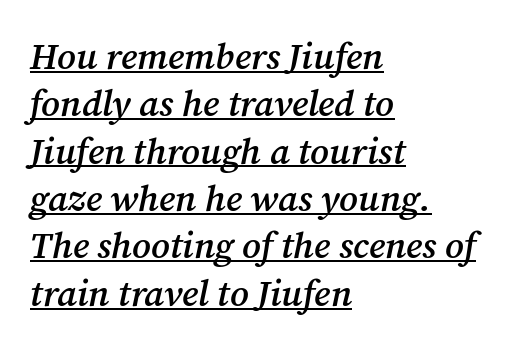
{"serif": "yes", "italic": "yes", "lean": "right", "slant_degrees": 12, "bold": "semi", "weight": "semibold", "width": "normal", "stroke_contrast": "medium", "x_height": "medium", "monospaced": "no", "underline": "yes", "align": "left", "line_spacing": "normal", "line_spacing_ratio": 1.28, "letter_spacing": "normal", "letter_spacing_em": 0.0, "glyph_px": 37}
